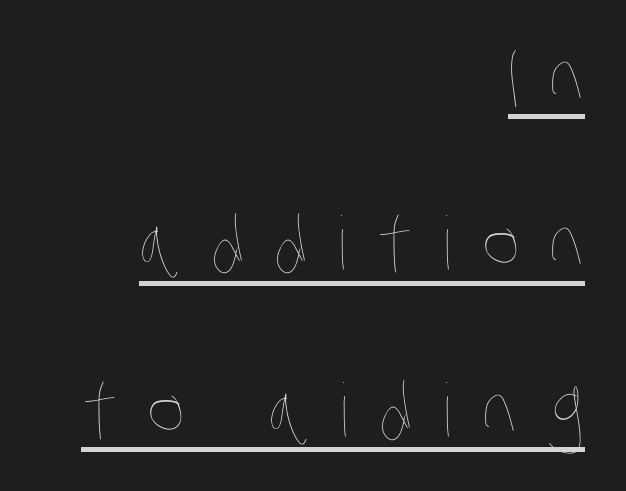
{"bold": "no", "weight": "thin", "width": "condensed", "stroke_contrast": "low", "x_height": "large", "monospaced": "no", "underline": "yes", "align": "right", "line_spacing": "loose", "line_spacing_ratio": 2.28, "letter_spacing": "wide", "letter_spacing_em": 0.41, "glyph_px": 73}
